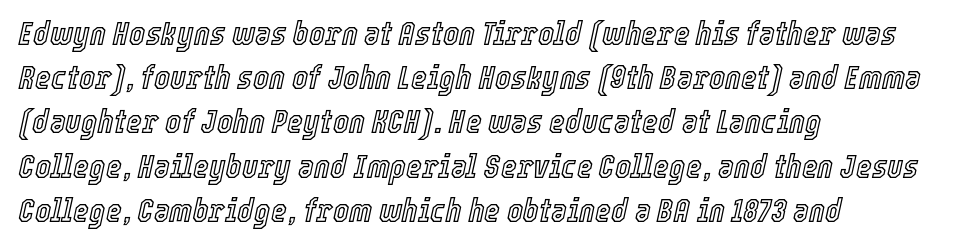
Q: Is the text italic (slanted)? A: Yes, it leans right by about 12 degrees.
Q: Is the text underlined? A: No.
Q: How is the paragraph aligned? A: Left-aligned.
Q: Is the spacing between letters normal or unusually wide? A: Normal.
Q: Is the spacing between lines tight, normal or loose? A: Normal.
Q: Width (condensed, normal, or wide)? A: Condensed.
Q: x-height? A: Medium.
Q: Monospaced? A: No.
